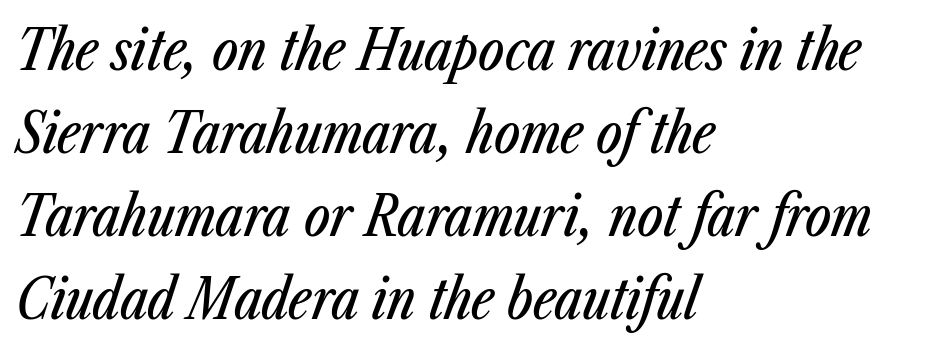
The baseline area is clear. Is the type slanted? Yes — the strokes lean at a clear angle. The gaps between neighbouring characters are ordinary and unremarkable. The passage shown is typed in a proportional face where columns would drift. Caption: multi-line text, flush left, ragged right. Reading down the column, the eye jumps a familiar distance to each next line.
